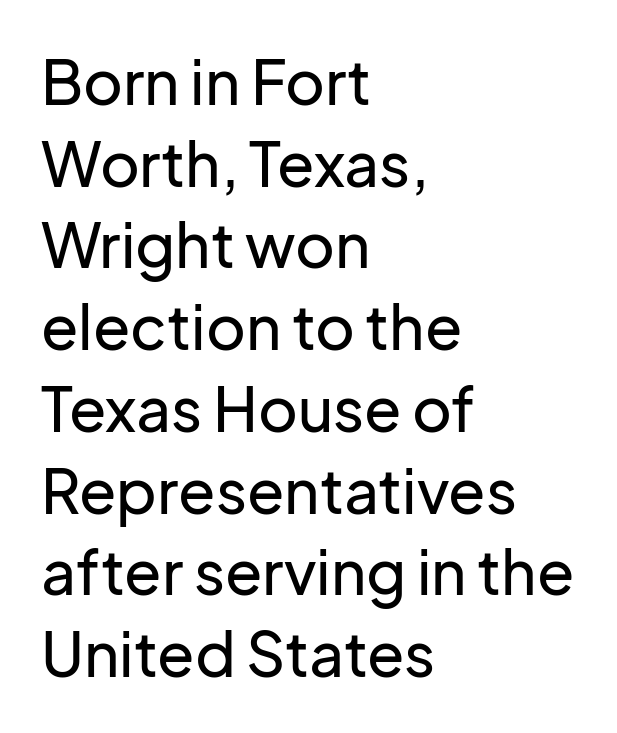
{"serif": "no", "italic": "no", "width": "normal", "stroke_contrast": "low", "x_height": "medium", "monospaced": "no", "underline": "no", "align": "left", "line_spacing": "normal", "line_spacing_ratio": 1.34, "letter_spacing": "normal", "letter_spacing_em": 0.0, "glyph_px": 61}
